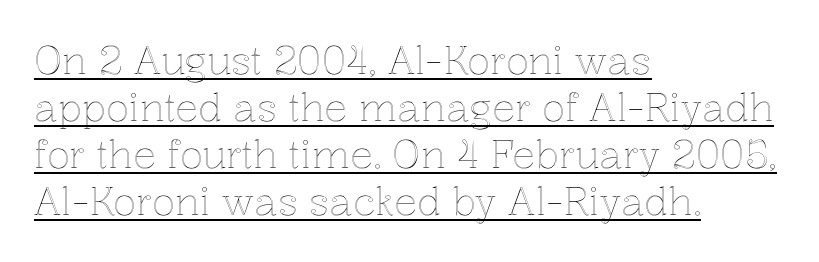
Observe the ordinary spacing: letters are neighbours, not strangers. No italicization has been applied; the sample stays upright. A continuous stroke trails under the words, as in a hyperlink. Proportional: the letters do not fall into vertical columns. Which margin do the lines hug? The left one — the right edge is uneven.
